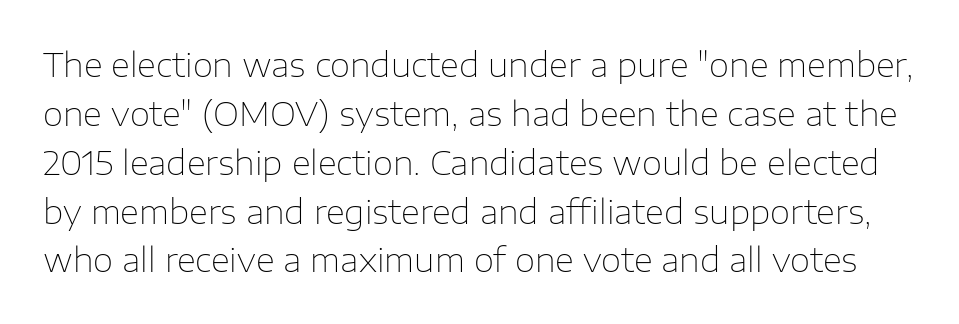
Q: Is the text bold? A: No.
Q: Is the text italic (slanted)? A: No, it is upright.
Q: Is the typeface a serif or a sans-serif typeface? A: Sans-serif.
Q: Is the text underlined? A: No.
Q: Is the spacing between letters normal or unusually wide? A: Normal.
Q: Is the spacing between lines tight, normal or loose? A: Normal.
Q: Width (condensed, normal, or wide)? A: Normal.
Q: Stroke contrast? A: Low.
Q: x-height? A: Medium.
Q: Monospaced? A: No.
